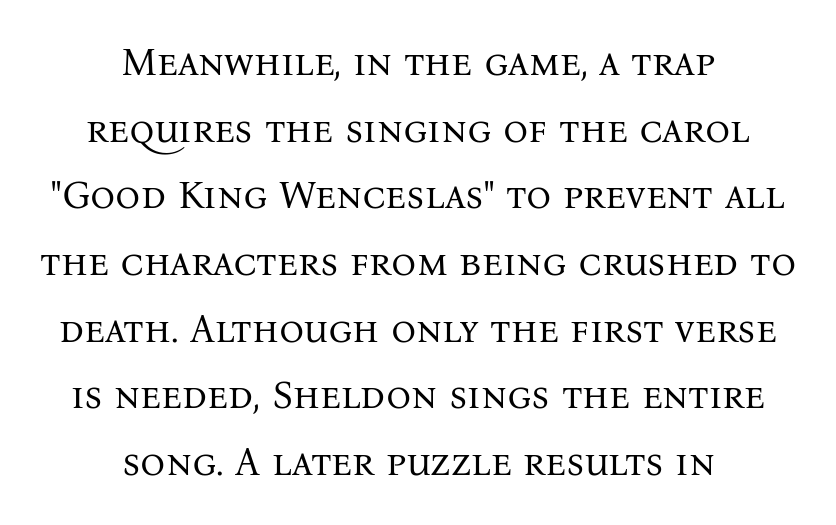
The image shows 39 px regular-weight serif type, upright; set centered, line spacing 1.71x, normal letter spacing, not underlined; medium stroke contrast and a medium x-height.
